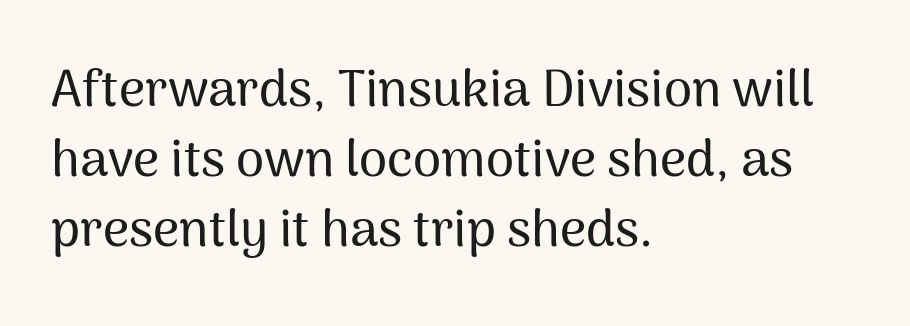
Q: Is the text italic (slanted)? A: No, it is upright.
Q: Is the typeface a serif or a sans-serif typeface? A: Sans-serif.
Q: Is the text underlined? A: No.
Q: How is the paragraph aligned? A: Left-aligned.
Q: Is the spacing between letters normal or unusually wide? A: Normal.
Q: Is the spacing between lines tight, normal or loose? A: Normal.
Q: Width (condensed, normal, or wide)? A: Normal.
Q: Stroke contrast? A: Medium.
Q: x-height? A: Medium.
Q: Monospaced? A: No.
